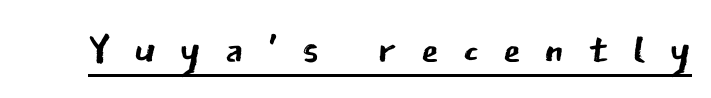
{"serif": "no", "italic": "no", "bold": "no", "weight": "regular", "width": "normal", "stroke_contrast": "low", "x_height": "medium", "monospaced": "no", "underline": "yes", "letter_spacing": "wide", "letter_spacing_em": 0.42, "glyph_px": 57}
